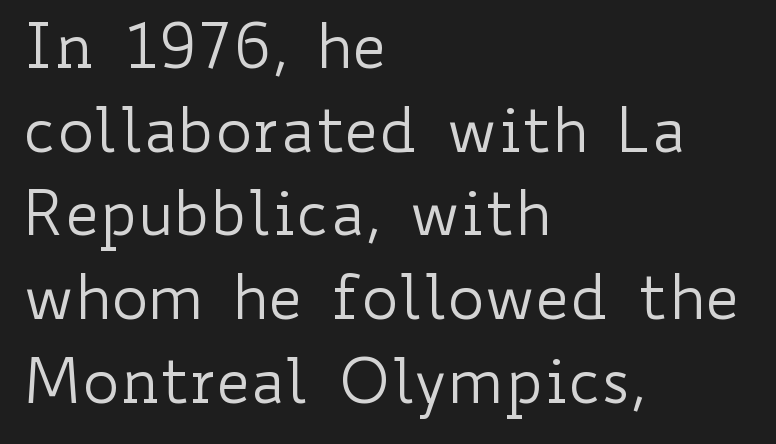
Character widths vary here, with narrow letters taking less room than wide ones. No word sits above an underline. Summary of weight: not heavy and not bold. How would I describe the line gaps? Plain and ordinary. Caption: multi-line text, flush left, ragged right.
